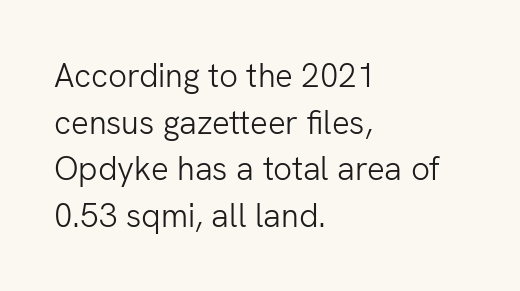
The image shows 33 px light sans-serif type, upright; set left-aligned, normal line spacing (1.41x), normal letter spacing, not underlined; low stroke contrast and a medium x-height.
